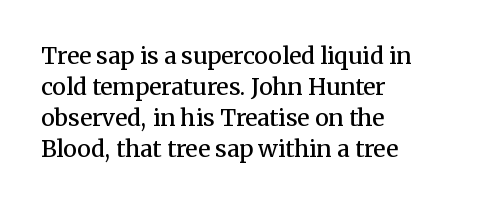
The image shows 23 px text type, upright; set left-aligned, normal line spacing (1.35x), normal letter spacing, not underlined.
